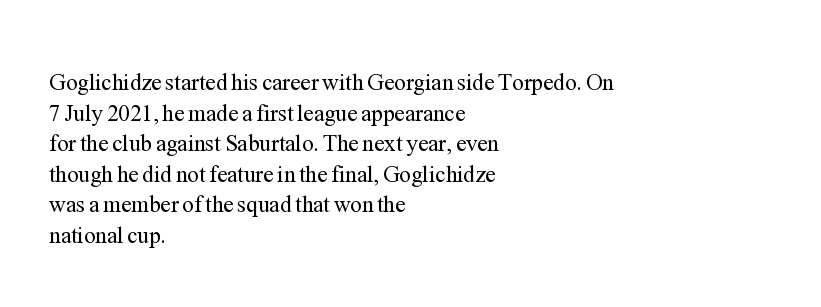
{"italic": "no", "bold": "no", "underline": "no", "align": "left", "line_spacing": "normal", "line_spacing_ratio": 1.33, "letter_spacing": "normal", "letter_spacing_em": 0.0, "glyph_px": 23}
